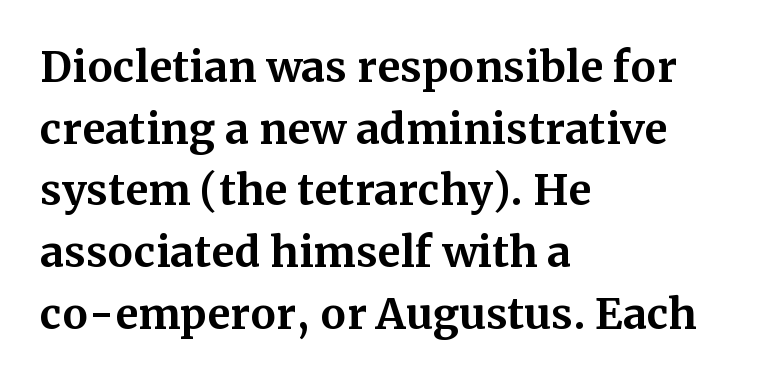
Leading: standard. Quick note: underline off. Notice how thick the strokes are: this is what a full bold looks like. A classic flush-left, rag-right setting is used for this passage. Unlike italic type, these characters show no tilt at all. Font category for this specimen: serif.
